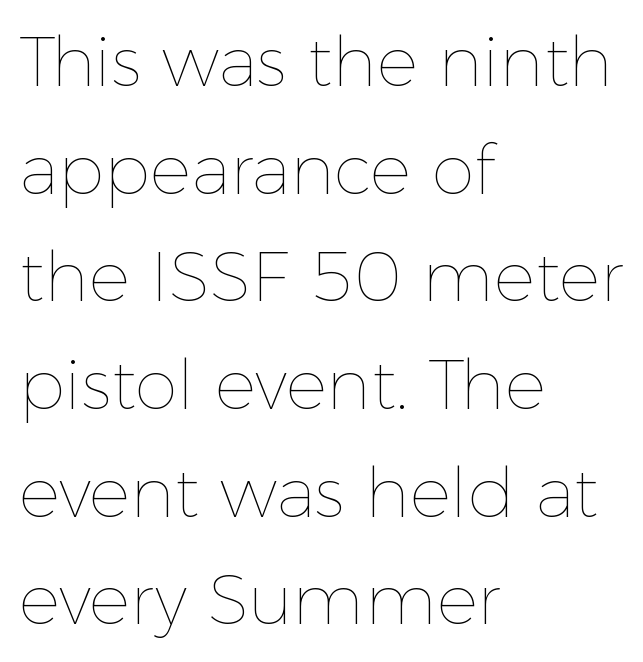
The letters advance in unequal steps, a hallmark of proportional type. Summary of weight: not heavy and not bold. The gaps between neighbouring characters are ordinary and unremarkable. The passage shown is not underscored anywhere.
